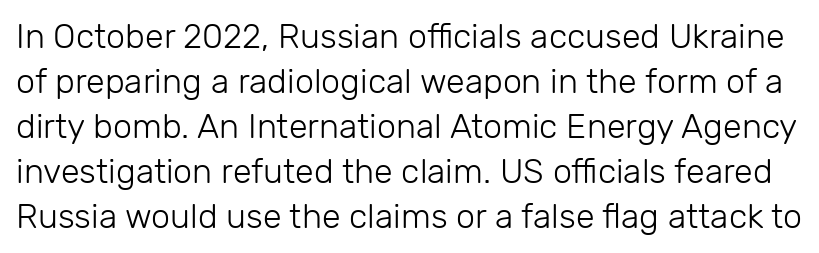
The image shows 34 px light sans-serif type, upright; set normal line spacing (1.32x), normal letter spacing, not underlined; low stroke contrast and a medium x-height.
